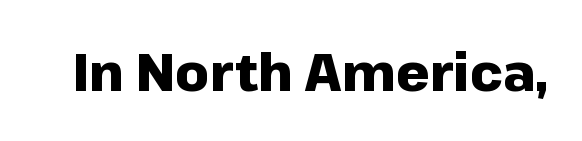
Chunky letters — that's bold for sure. Has an underline been added? It has not. Does extra space separate the letters? No, they use regular spacing. This sample has the flowing, uneven cadence of proportional lettering. Are there feet on the stems? There aren't — it's a sans. This sample uses an upright cut, with every glyph sitting square on the baseline.
